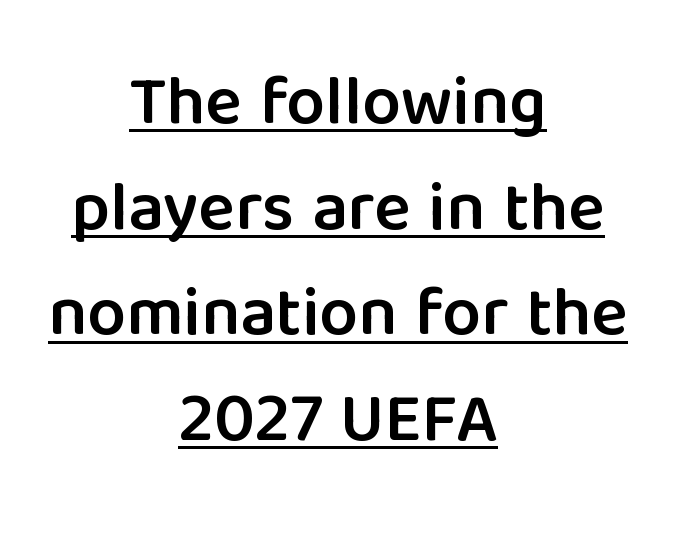
The image shows 69 px semibold sans-serif type, upright; set centered, normal line spacing (1.53x), normal letter spacing, underlined; low stroke contrast and a medium x-height.
